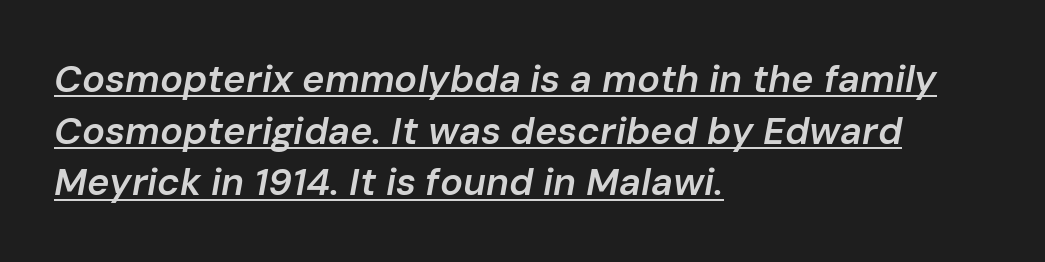
Q: Is the text bold? A: Semi-bold.
Q: Is the text italic (slanted)? A: Yes, it leans right by about 10 degrees.
Q: Is the text underlined? A: Yes.
Q: How is the paragraph aligned? A: Left-aligned.
Q: Is the spacing between letters normal or unusually wide? A: Normal.
Q: Is the spacing between lines tight, normal or loose? A: Normal.
Q: Width (condensed, normal, or wide)? A: Normal.
Q: Stroke contrast? A: Low.
Q: x-height? A: Medium.
Q: Monospaced? A: No.
